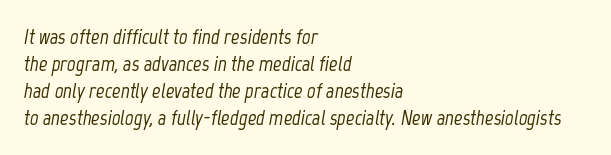
The image shows 21 px text type, italic (leaning right); set left-aligned, normal line spacing (1.28x), normal letter spacing, not underlined.
